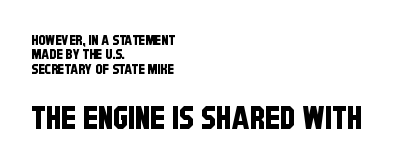
{"serif": "no", "width": "condensed", "stroke_contrast": "low", "x_height": "large", "monospaced": "no", "underline": "no", "align": "left", "line_spacing": "tight", "line_spacing_ratio": 1.02, "letter_spacing": "normal", "letter_spacing_em": 0.0, "larger_block": "second", "size_ratio": 2.29, "glyph_px": 32}
